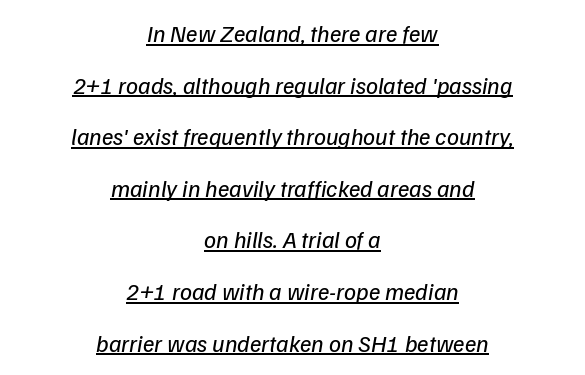
The image shows 24 px text type; set centered, loose line spacing (2.15x), normal letter spacing, underlined.
